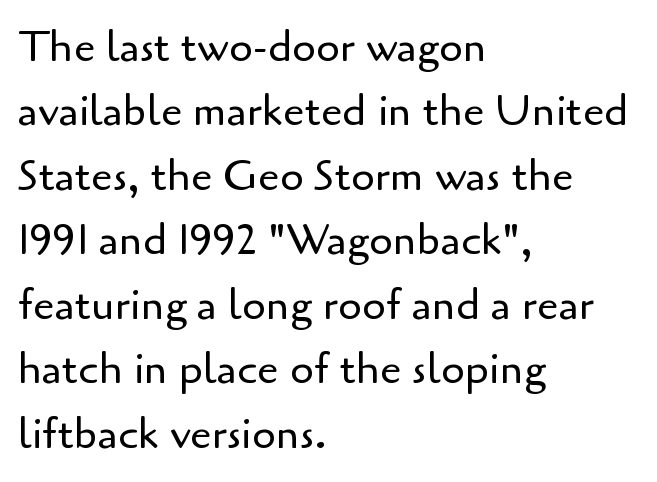
Q: Is the text bold? A: No.
Q: Is the text italic (slanted)? A: No, it is upright.
Q: Is the typeface a serif or a sans-serif typeface? A: Sans-serif.
Q: Is the text underlined? A: No.
Q: How is the paragraph aligned? A: Left-aligned.
Q: Is the spacing between letters normal or unusually wide? A: Normal.
Q: Is the spacing between lines tight, normal or loose? A: Normal.
Q: Width (condensed, normal, or wide)? A: Normal.
Q: Stroke contrast? A: Low.
Q: x-height? A: Small.
Q: Monospaced? A: No.
